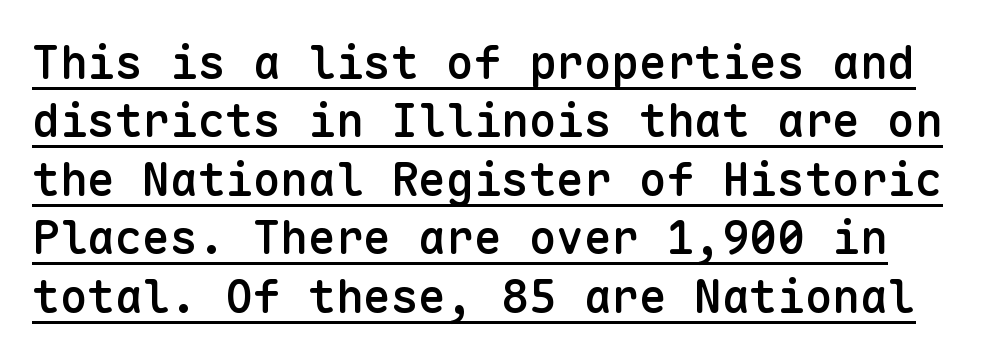
Q: Is the text bold? A: Semi-bold.
Q: Is the text italic (slanted)? A: No, it is upright.
Q: Is the typeface a serif or a sans-serif typeface? A: Sans-serif.
Q: Is the text underlined? A: Yes.
Q: Is the spacing between letters normal or unusually wide? A: Normal.
Q: Is the spacing between lines tight, normal or loose? A: Normal.
Q: Width (condensed, normal, or wide)? A: Normal.
Q: Stroke contrast? A: Low.
Q: x-height? A: Medium.
Q: Monospaced? A: Yes.
